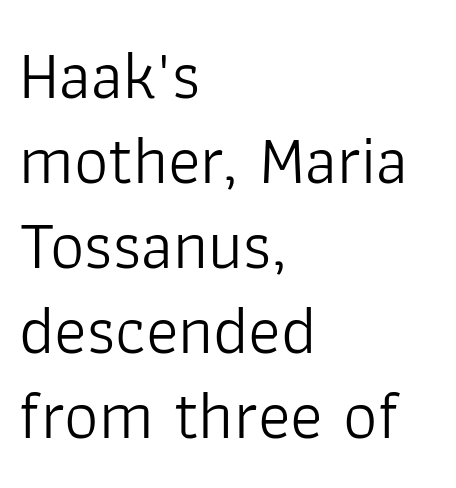
Q: Is the text bold? A: No.
Q: Is the text italic (slanted)? A: No, it is upright.
Q: Is the typeface a serif or a sans-serif typeface? A: Sans-serif.
Q: Is the text underlined? A: No.
Q: How is the paragraph aligned? A: Left-aligned.
Q: Is the spacing between letters normal or unusually wide? A: Normal.
Q: Is the spacing between lines tight, normal or loose? A: Normal.
Q: Width (condensed, normal, or wide)? A: Normal.
Q: Stroke contrast? A: Low.
Q: x-height? A: Medium.
Q: Monospaced? A: No.
